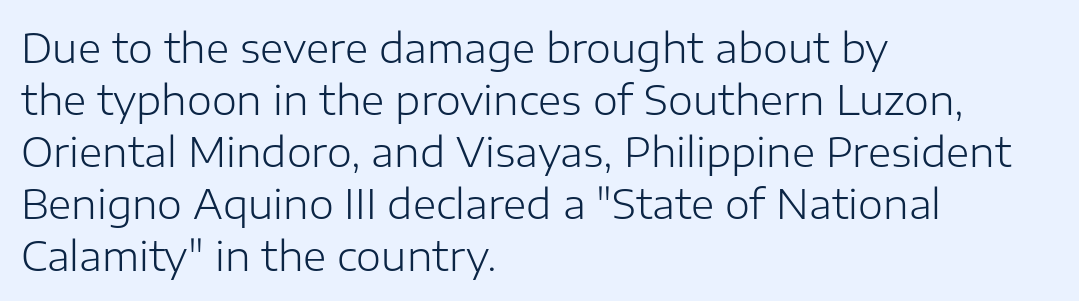
{"serif": "no", "italic": "no", "bold": "no", "weight": "light", "width": "normal", "stroke_contrast": "low", "x_height": "medium", "monospaced": "no", "underline": "no", "align": "left", "line_spacing": "normal", "line_spacing_ratio": 1.3, "letter_spacing": "normal", "letter_spacing_em": 0.0, "glyph_px": 40}
